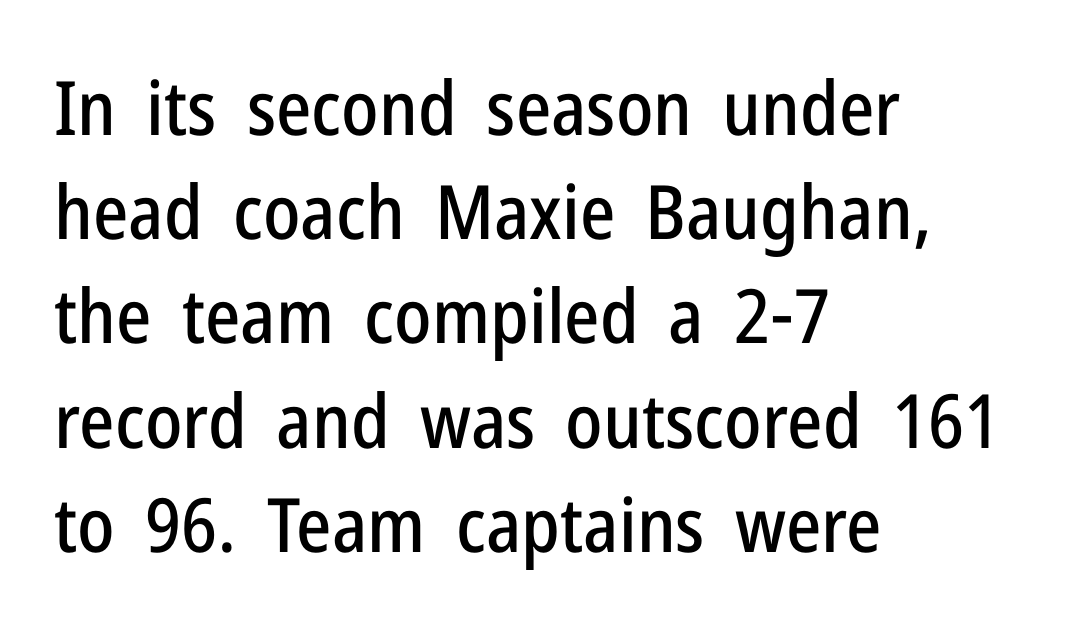
The rendering keeps characters at their native spacing. Does the type have serifs? No, each stem ends abruptly. This is the regular roman posture of the typeface. A typesetter would call this leading conventional body-copy spacing.
